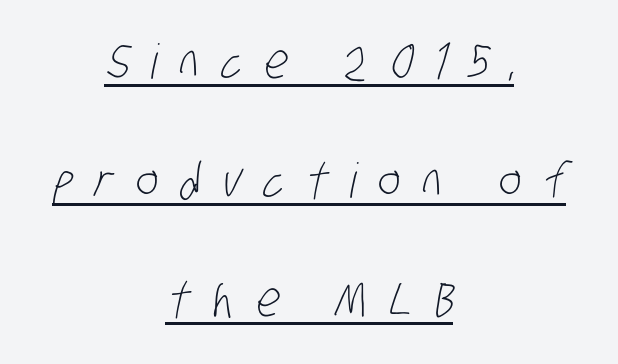
Neither beginnings nor endings align; midpoints do. Regarding serifs, this sample does without them. The glyphs are accompanied by a horizontal stroke just below them. Is there much room between lines? Yes — plenty of vertical air separates them.
